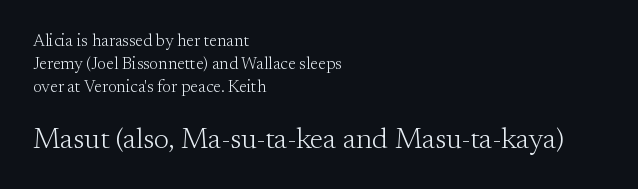
Font category for this specimen: serif. A clean baseline with only descenders dipping below it. Each word holds together tightly as a unit, with standard inter-letter gaps. Between these two stacked blocks, the lower one wins on size. Left-aligned paragraph, ragged on the right.
